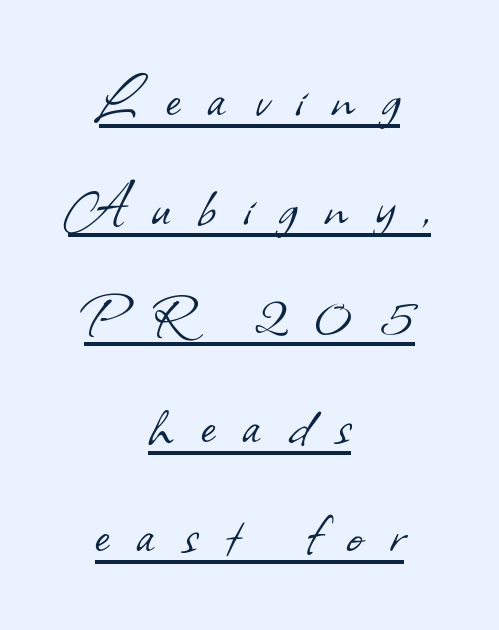
Summary of weight: not heavy and not bold. The lines are quadded center. Think of a printed novel: that variable character pitch is what you see here. Typographically, this falls in the sans-serif category. Letter spacing: wide. The specimen includes a rule beneath the text block's lines.
